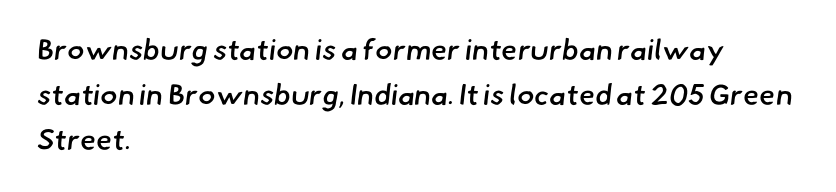
{"serif": "no", "bold": "semi", "weight": "semibold", "width": "normal", "stroke_contrast": "low", "x_height": "small", "monospaced": "no", "underline": "no", "align": "left", "line_spacing": "normal", "line_spacing_ratio": 1.55, "letter_spacing": "normal", "letter_spacing_em": 0.0, "glyph_px": 29}
